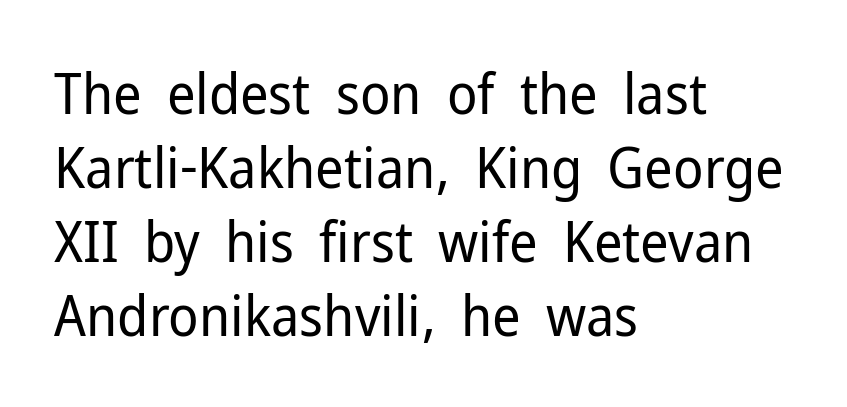
The image shows 56 px regular-weight sans-serif type, upright; set left-aligned, normal line spacing (1.32x), normal letter spacing, not underlined; low stroke contrast and a medium x-height.
